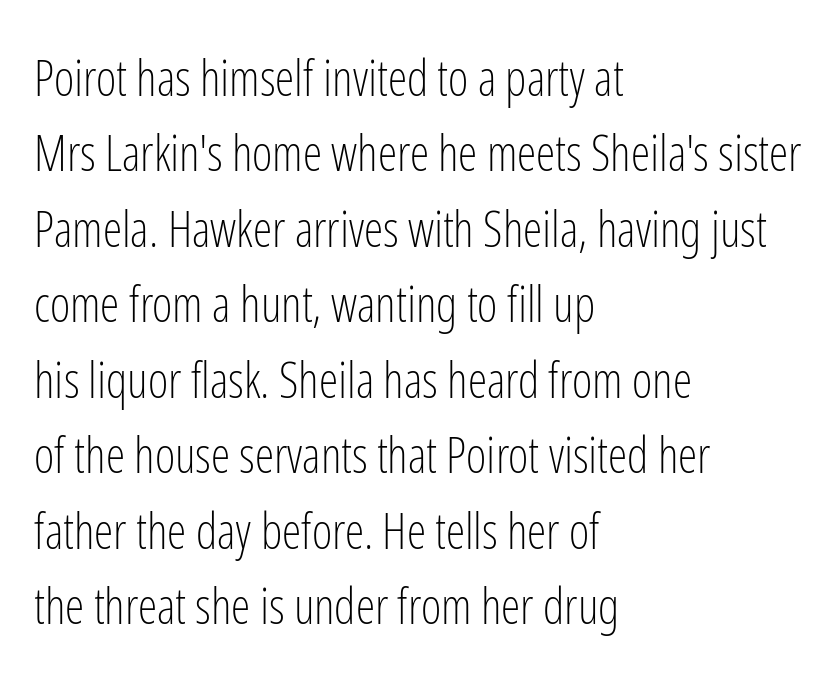
The image shows 49 px light, condensed sans-serif type, upright; set left-aligned, normal line spacing (1.54x), normal letter spacing, not underlined; low stroke contrast and a medium x-height.
